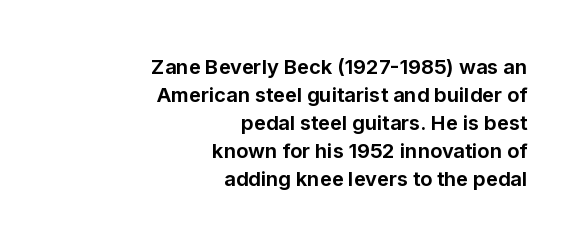
The image shows 20 px bold type, upright; set right-aligned, normal line spacing (1.4x), normal letter spacing, not underlined.
